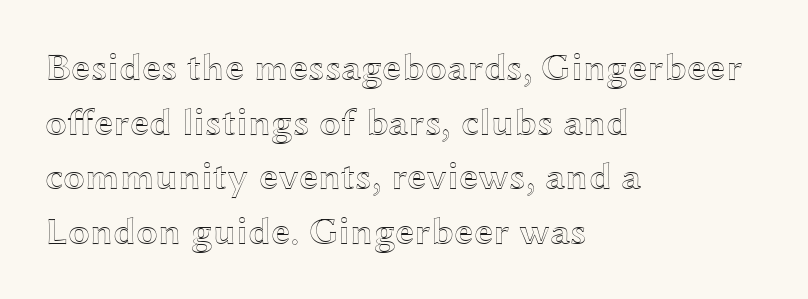
{"italic": "no", "width": "wide", "x_height": "medium", "monospaced": "no", "underline": "no", "align": "left", "line_spacing": "normal", "line_spacing_ratio": 1.4, "letter_spacing": "normal", "letter_spacing_em": 0.0, "glyph_px": 39}
